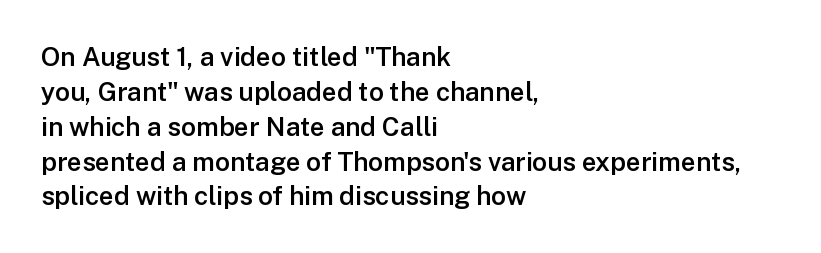
These words are printed semibold, heavier than regular yet not bold. If you measured baseline to baseline, you'd find a middling distance. Upright lettering throughout. Plain, unruled lines of type. Characters follow at the spacing the type designer built in. The lines in this sample share a left origin and differ only in where they stop.
